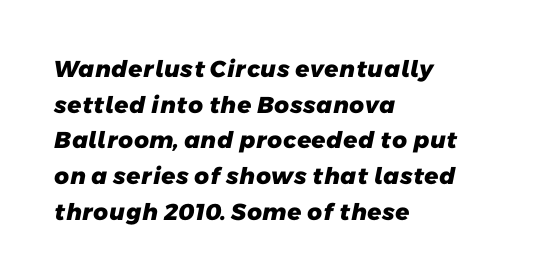
{"bold": "yes", "underline": "no", "align": "left", "line_spacing": "normal", "line_spacing_ratio": 1.55, "letter_spacing": "normal", "letter_spacing_em": 0.0, "glyph_px": 23}
